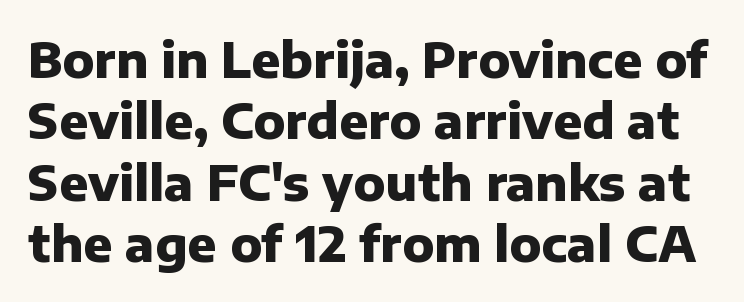
Rule under the text: the space is simply empty. Are there feet on the stems? There aren't — it's a sans. Strong, thick strokes mark this as bold type. Italic: no, the glyphs are upright roman.
